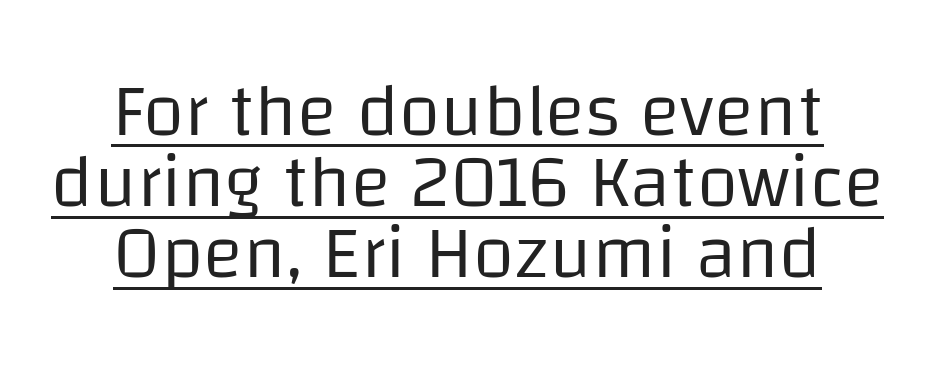
Horizontal bands of white between lines are thin slivers. A light-to-regular cut is what we see here. Grotesque or geometric, the face here clearly has no serifs. Is this a fixed-width face? No — the glyphs have proportional, varying widths.
